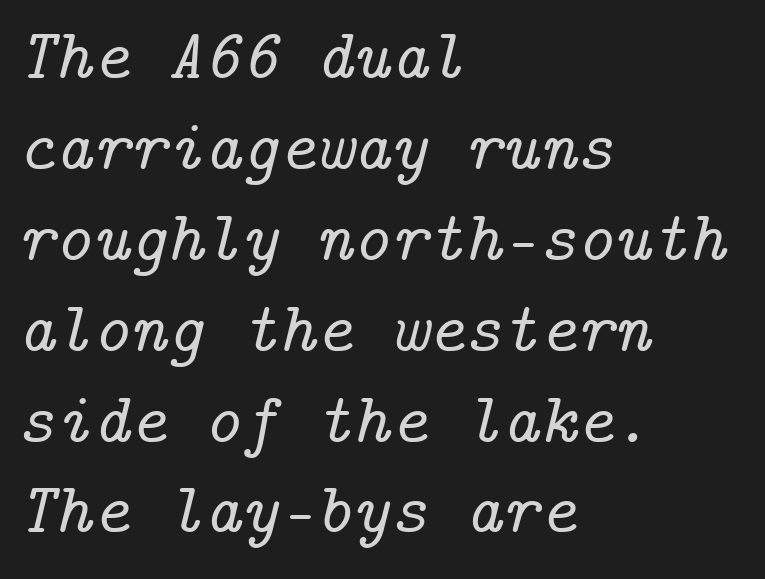
The image shows 71 px serif type, italic (leaning right); set left-aligned, normal line spacing (1.28x), normal letter spacing, not underlined; low stroke contrast and a medium x-height.
